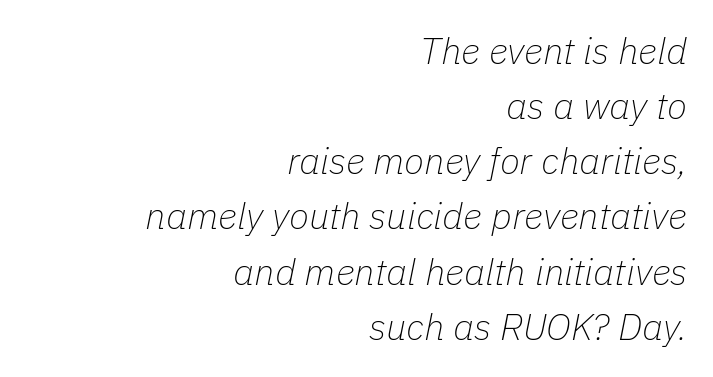
The image shows 37 px thin type, italic (leaning right); set right-aligned, normal line spacing (1.49x), normal letter spacing, not underlined; low stroke contrast and a medium x-height.
